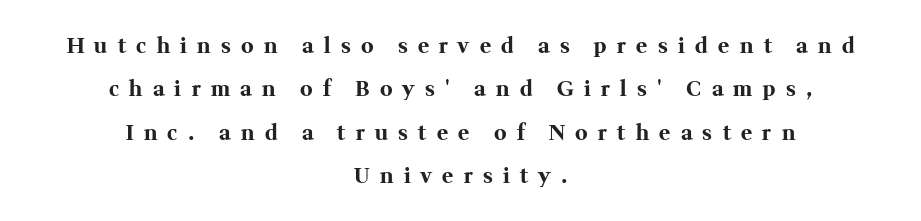
Designer's note — italics off, roman on. How heavy is the stroke? Heavy — this is a bold. The foot of each line stays bare and open. Characters follow at a spacing far wider than the type designer built in. The block of text is sparse from top to bottom, with ample space between rows.
